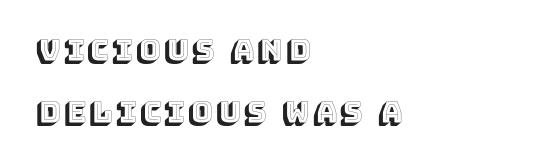
Q: Is the text italic (slanted)? A: No, it is upright.
Q: Is the text underlined? A: No.
Q: How is the paragraph aligned? A: Left-aligned.
Q: Is the spacing between lines tight, normal or loose? A: Loose.
Q: Width (condensed, normal, or wide)? A: Normal.
Q: x-height? A: Large.
Q: Monospaced? A: No.
